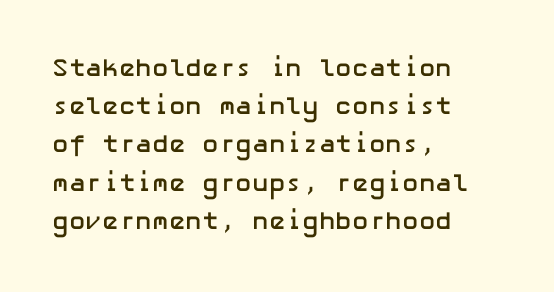
Q: Is the text bold? A: Yes.
Q: Is the text italic (slanted)? A: No, it is upright.
Q: Is the text underlined? A: No.
Q: How is the paragraph aligned? A: Left-aligned.
Q: Is the spacing between letters normal or unusually wide? A: Normal.
Q: Is the spacing between lines tight, normal or loose? A: Normal.
